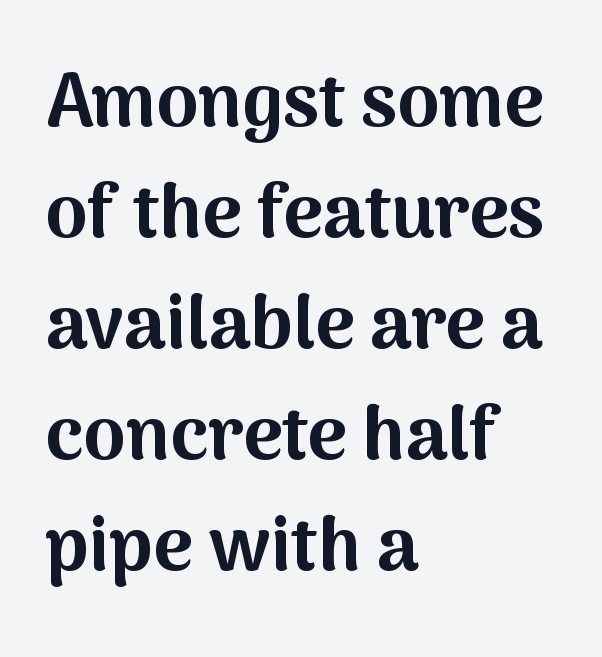
Posture: straight, roman, zero tilt. These lines keep a tight, regular rhythm from letter to letter. What's the leading like? Ordinary, nothing unusual. Proportional: the letters do not fall into vertical columns.
